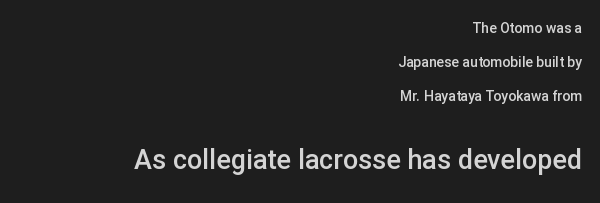
The ragged edge is on the left, which tells us the setting is flush right. Does the bottom block carry the larger type? Yes, it does. The strokes are fattened partway — semibold, not bold. Each word holds together tightly as a unit, with standard inter-letter gaps.
